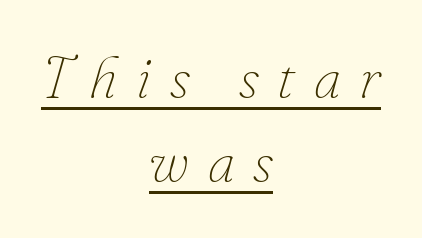
Which margin do the lines hug? Neither — every line sits in the middle. How would I describe the line gaps? Plain and ordinary. Underlined type. It's the slanting kind of type. These glyphs show unthickened strokes, regular width or finer.
